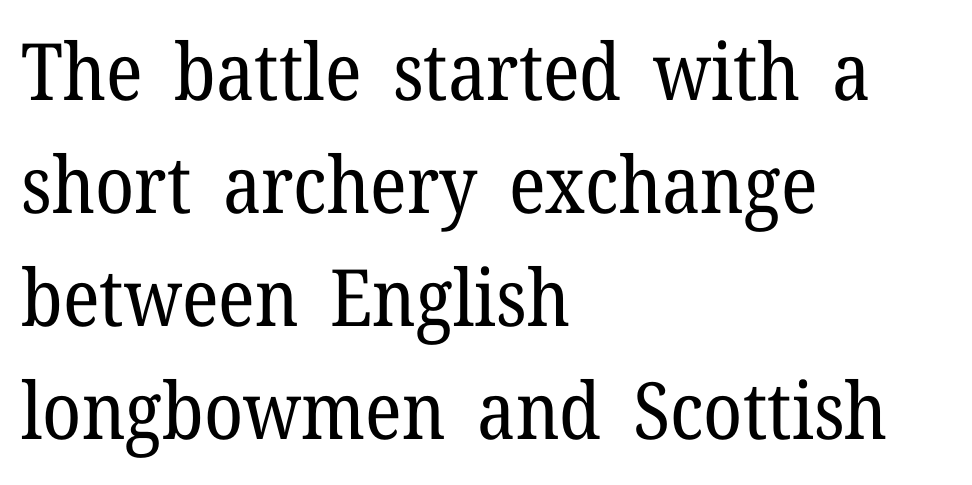
The type sits square on the baseline with zero lean. Looks like regular typesetting: each glyph gets only the width it needs. How are the letters spaced? Ordinarily, with no added tracking. The designer left line spacing at the default. This rendering uses left alignment, leaving the right contour irregular.
